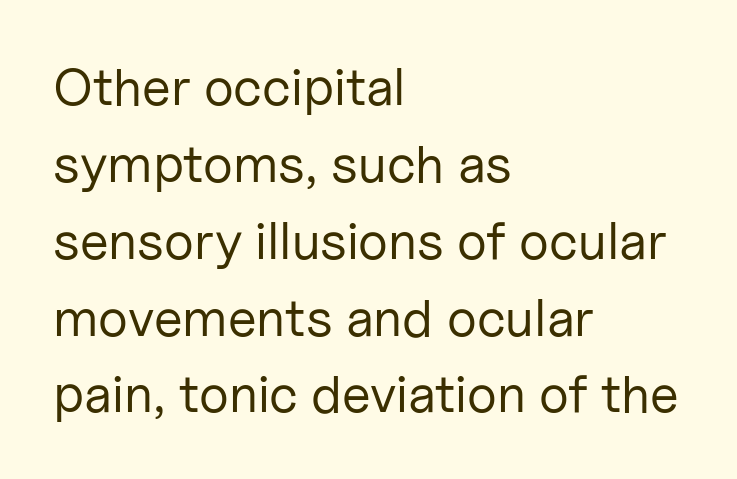
{"serif": "no", "italic": "no", "bold": "no", "weight": "regular", "width": "normal", "stroke_contrast": "low", "x_height": "medium", "monospaced": "no", "underline": "no", "align": "left", "line_spacing": "normal", "line_spacing_ratio": 1.45, "letter_spacing": "normal", "letter_spacing_em": 0.0, "glyph_px": 53}
